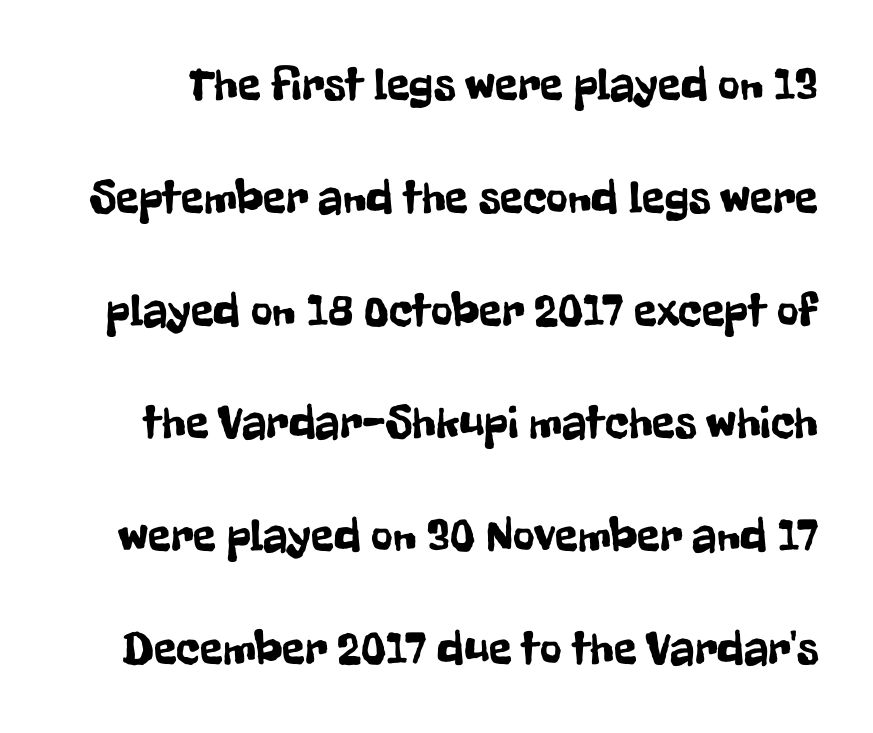
Rows of type keep a wide berth in the vertical direction. The designer went with a sans here, leaving each stem footless. Spacing verdict: proportional, widths tailored to each character. The lettering stays uniformly vertical, giving the passage a roman look.
